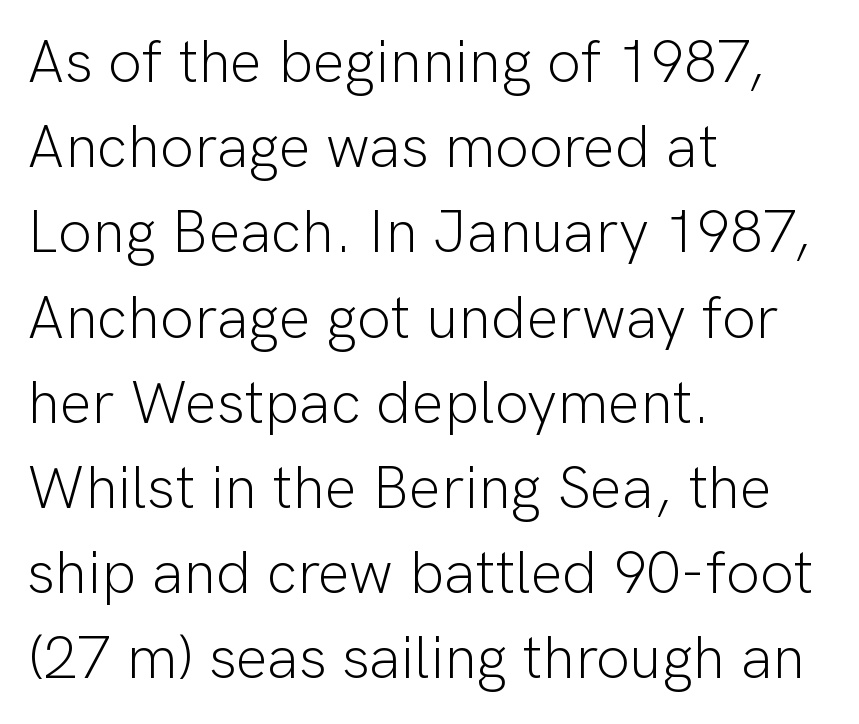
The image shows 60 px light sans-serif type, upright; set left-aligned, normal line spacing (1.42x), normal letter spacing, not underlined; low stroke contrast and a medium x-height.
